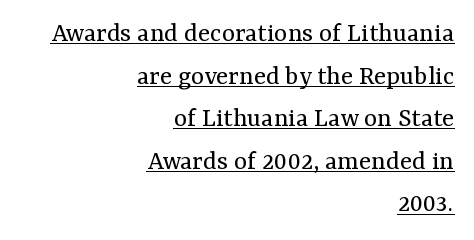
{"serif": "yes", "italic": "no", "bold": "no", "weight": "regular", "width": "normal", "stroke_contrast": "medium", "x_height": "medium", "monospaced": "no", "underline": "yes", "align": "right", "line_spacing": "normal", "line_spacing_ratio": 1.52, "letter_spacing": "normal", "letter_spacing_em": 0.0, "glyph_px": 28}
